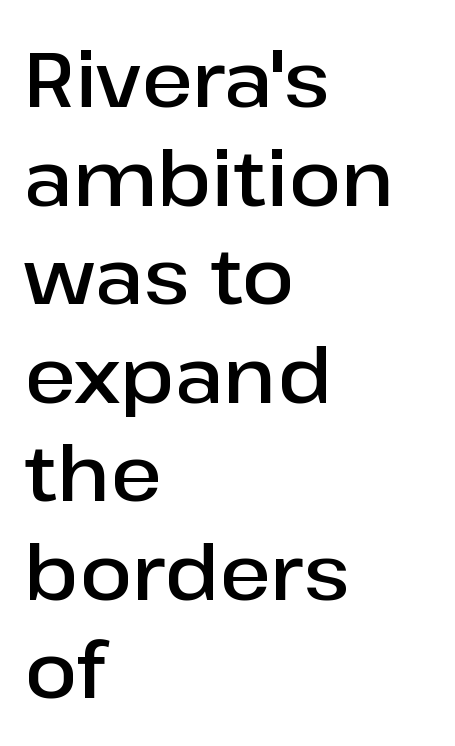
The image shows 77 px semibold sans-serif type, upright; set left-aligned, normal line spacing (1.28x), normal letter spacing, not underlined; low stroke contrast and a medium x-height.
